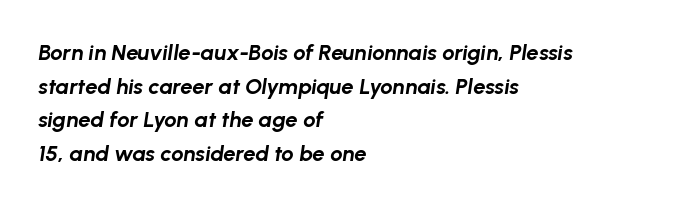
Observe the lean: these are italic letterforms. Honestly, there is no underline to notice here at all. The paragraph shown leans on its left margin. Caption: standard tracking, unaltered.
